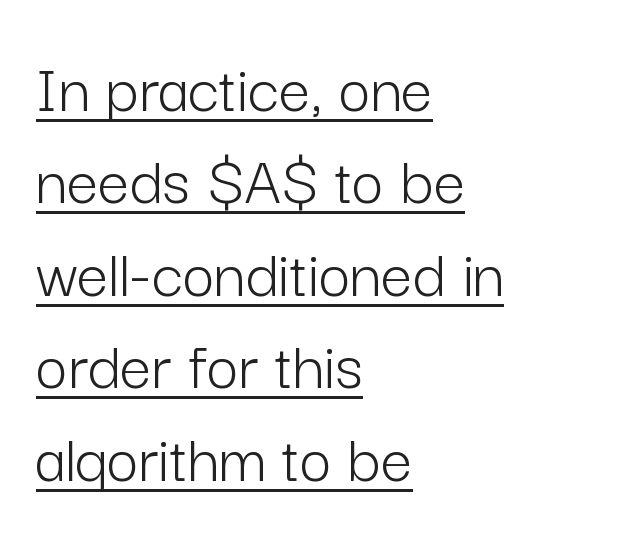
Q: Is the text bold? A: No.
Q: Is the text italic (slanted)? A: No, it is upright.
Q: Is the typeface a serif or a sans-serif typeface? A: Sans-serif.
Q: Is the text underlined? A: Yes.
Q: How is the paragraph aligned? A: Left-aligned.
Q: Is the spacing between letters normal or unusually wide? A: Normal.
Q: Is the spacing between lines tight, normal or loose? A: Normal.
Q: Width (condensed, normal, or wide)? A: Normal.
Q: Stroke contrast? A: Low.
Q: x-height? A: Medium.
Q: Monospaced? A: No.
